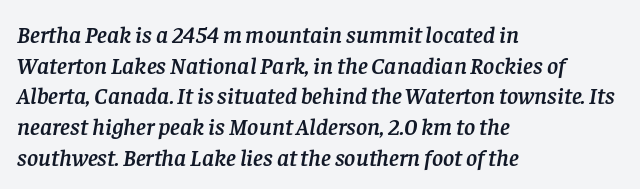
If you measured baseline to baseline, you'd find a middling distance. Glance below the letters and you will spot only blank space. Horizontal alignment here is leftward, the default for most running prose. There's an unmistakable incline to the writing here. Spacing between characters is what you'd get straight out of the box.
